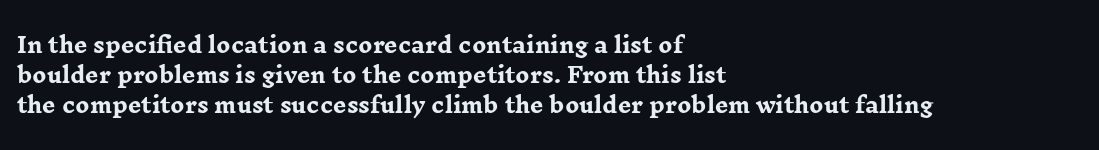
Q: Is the text bold? A: Yes.
Q: Is the text italic (slanted)? A: No, it is upright.
Q: Is the text underlined? A: No.
Q: How is the paragraph aligned? A: Left-aligned.
Q: Is the spacing between letters normal or unusually wide? A: Normal.
Q: Is the spacing between lines tight, normal or loose? A: Normal.
